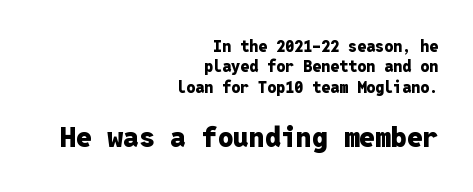
No feet cap the strokes, marking this as sans-serif type. Each line ends at the same right margin while the left side varies. The leading is moderate, giving the passage an even texture. Is the letter spacing exaggerated? No — it looks like the ordinary default. The specimen omits any rule beneath the text block's lines.
